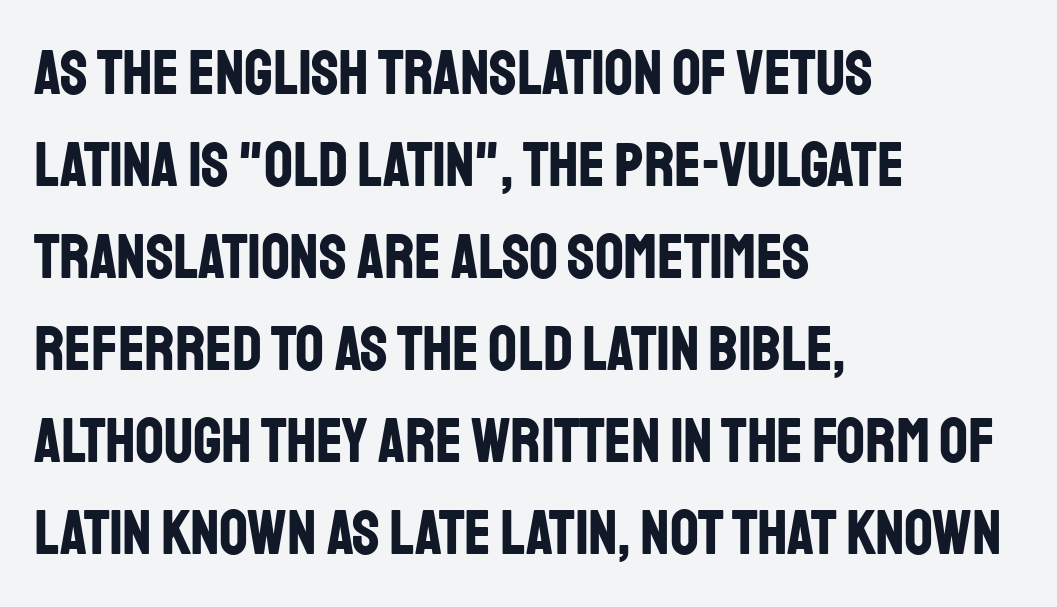
{"serif": "no", "italic": "no", "bold": "yes", "weight": "bold", "width": "condensed", "stroke_contrast": "low", "x_height": "large", "monospaced": "no", "underline": "no", "align": "left", "line_spacing": "normal", "line_spacing_ratio": 1.46, "letter_spacing": "normal", "letter_spacing_em": 0.0, "glyph_px": 63}
